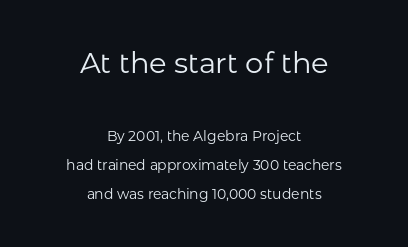
Q: Is the text bold? A: No.
Q: Is the text italic (slanted)? A: No, it is upright.
Q: Is the typeface a serif or a sans-serif typeface? A: Sans-serif.
Q: Is the text underlined? A: No.
Q: How is the paragraph aligned? A: Centered.
Q: Is the spacing between letters normal or unusually wide? A: Normal.
Q: Is the spacing between lines tight, normal or loose? A: Loose.
Q: Which block of text is set in a larger size, the first (top) or the second (bottom)? A: The first (top) one.
Q: Width (condensed, normal, or wide)? A: Normal.
Q: Stroke contrast? A: Low.
Q: x-height? A: Medium.
Q: Monospaced? A: No.
